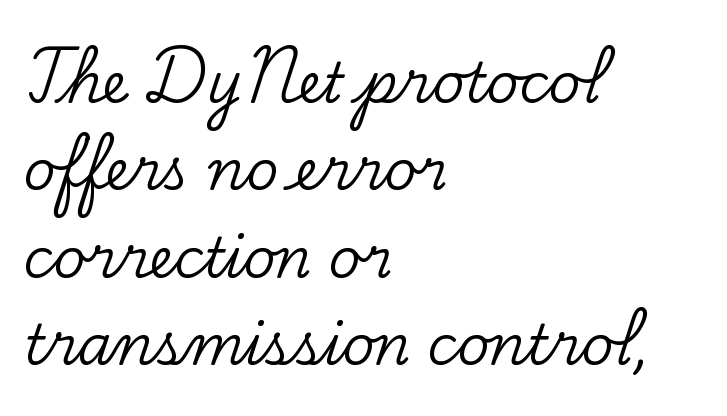
The image shows 55 px serif type; set left-aligned, normal line spacing (1.59x), normal letter spacing, not underlined; low stroke contrast and a small x-height.
